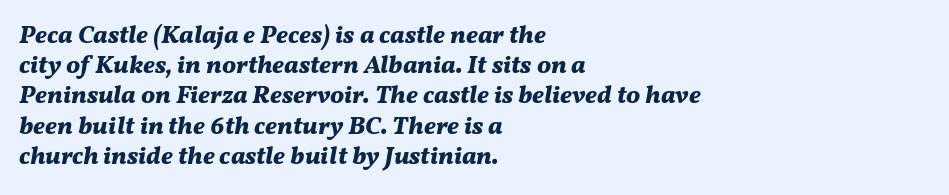
{"italic": "yes", "lean": "right", "slant_degrees": 11, "bold": "yes", "underline": "no", "align": "left", "line_spacing_ratio": 1.21, "letter_spacing": "normal", "letter_spacing_em": 0.0, "glyph_px": 25}
